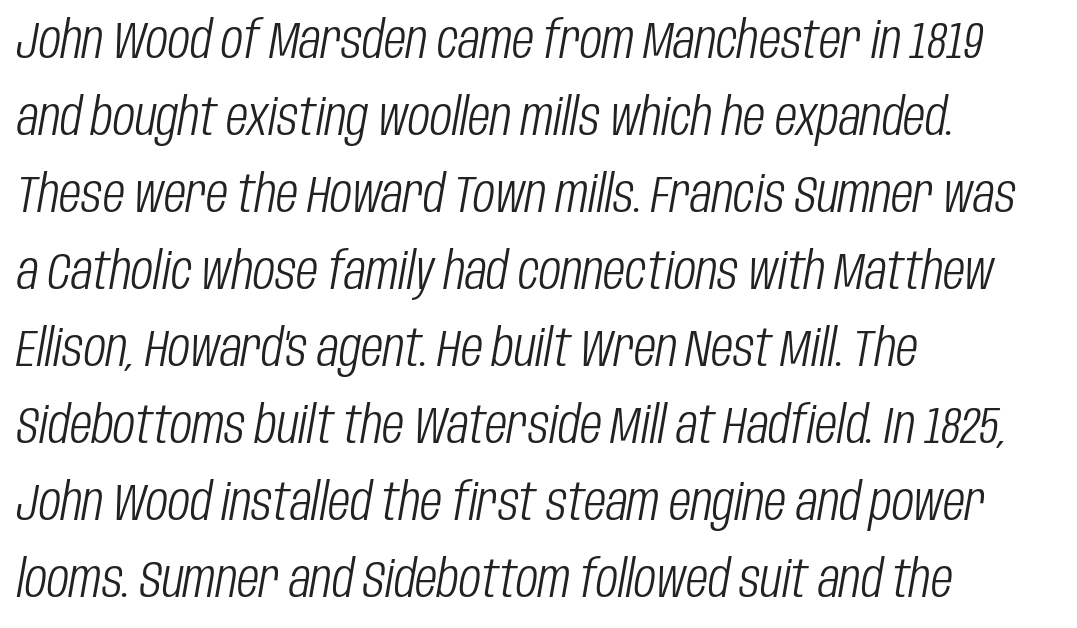
Honestly, the row spacing looks completely unremarkable. The rendering keeps characters at their native spacing. Weight: in the light-to-regular range. Every character sits at an angle, as italics do.
